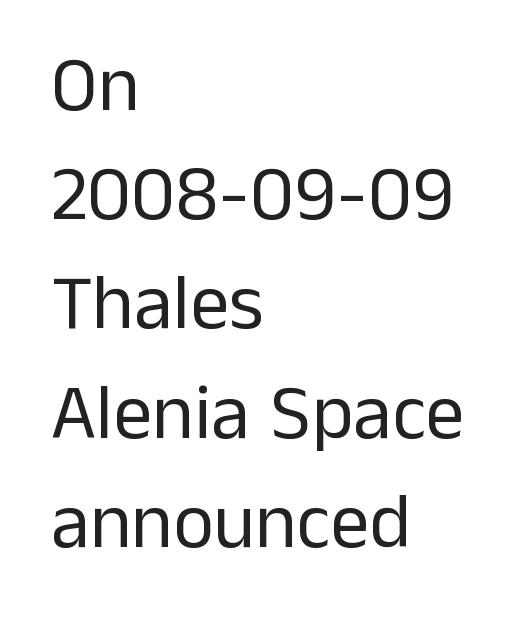
To sum up the face: it is a sans, with no serifs. The font's upright variant was chosen for this text. Letters have the restrained weight of plain body copy at most. The passage shown is typed in a proportional face where columns would drift.
